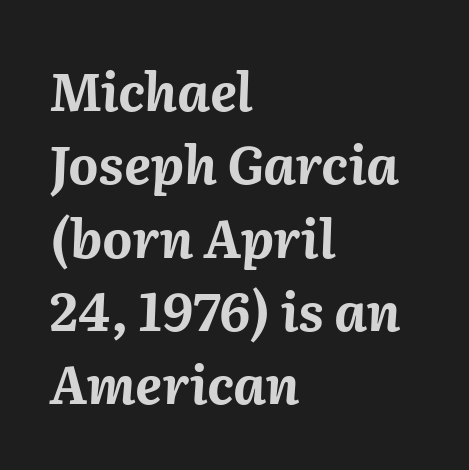
The rendering applies a slant to the glyphs. Do the characters align in a grid? No, the font is proportional. Words float on clear page, feet unadorned. These lines sit exactly where default settings would place them.
